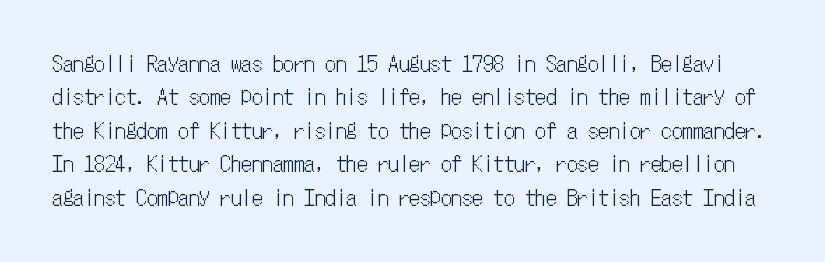
{"italic": "no", "underline": "no", "line_spacing": "normal", "line_spacing_ratio": 1.59, "letter_spacing": "normal", "letter_spacing_em": 0.0, "glyph_px": 21}
